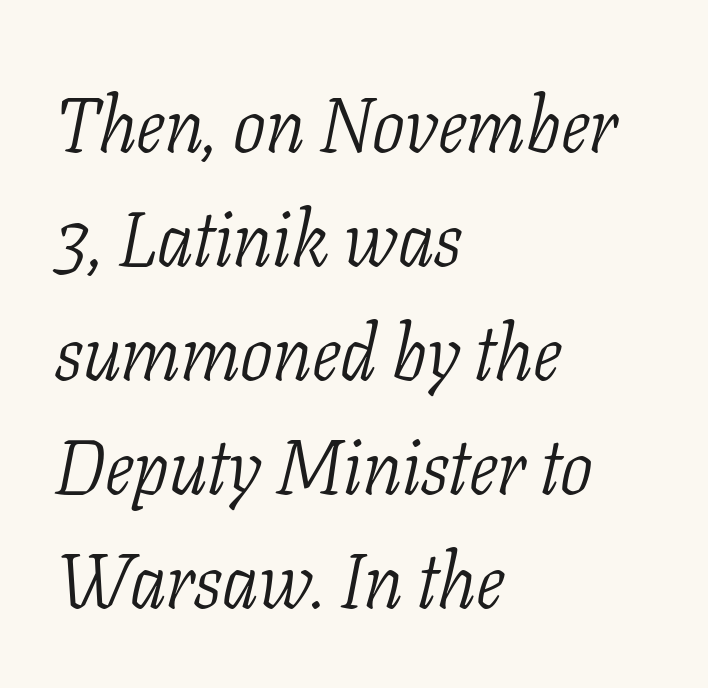
{"serif": "yes", "italic": "yes", "lean": "right", "slant_degrees": 11, "bold": "no", "weight": "light", "width": "condensed", "stroke_contrast": "low", "x_height": "medium", "monospaced": "no", "underline": "no", "align": "left", "line_spacing": "normal", "line_spacing_ratio": 1.48, "letter_spacing": "normal", "letter_spacing_em": 0.0, "glyph_px": 77}
